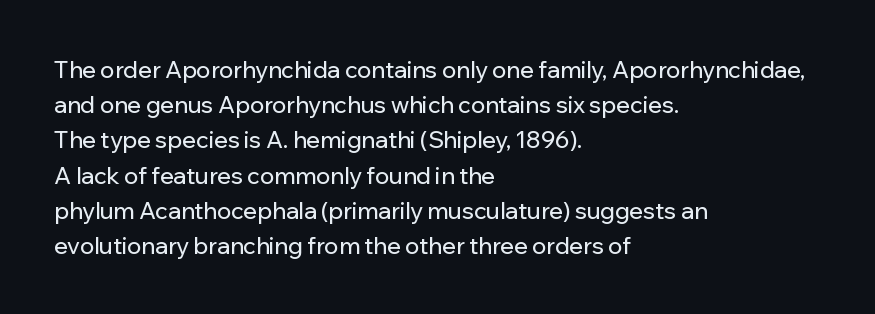
{"italic": "no", "underline": "no", "align": "left", "line_spacing": "normal", "line_spacing_ratio": 1.53, "letter_spacing": "normal", "letter_spacing_em": 0.0, "glyph_px": 23}
